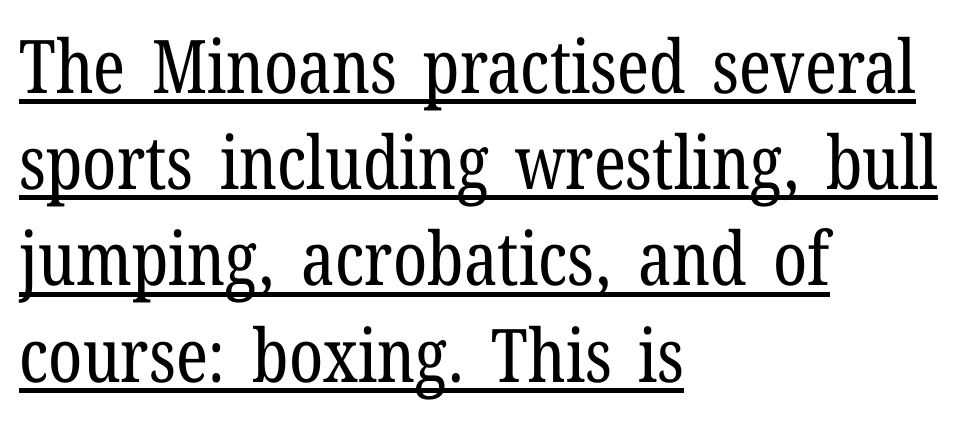
The image shows 74 px regular-weight, condensed serif type, upright; set left-aligned, normal line spacing (1.3x), normal letter spacing, underlined; low stroke contrast and a medium x-height.
